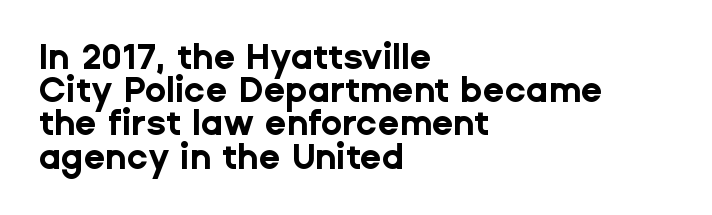
{"serif": "no", "italic": "no", "bold": "yes", "weight": "bold", "width": "normal", "stroke_contrast": "low", "x_height": "medium", "monospaced": "no", "underline": "no", "align": "left", "line_spacing": "tight", "line_spacing_ratio": 0.95, "letter_spacing": "normal", "letter_spacing_em": 0.0, "glyph_px": 35}
